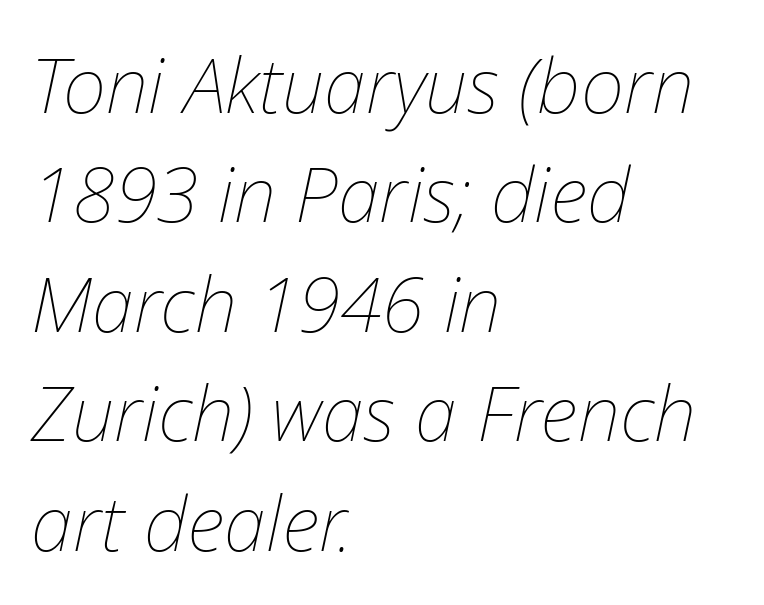
Q: Is the text bold? A: No.
Q: Is the text italic (slanted)? A: Yes, it leans right by about 12 degrees.
Q: Is the text underlined? A: No.
Q: How is the paragraph aligned? A: Left-aligned.
Q: Is the spacing between letters normal or unusually wide? A: Normal.
Q: Is the spacing between lines tight, normal or loose? A: Normal.
Q: Width (condensed, normal, or wide)? A: Normal.
Q: Stroke contrast? A: Low.
Q: x-height? A: Medium.
Q: Monospaced? A: No.
